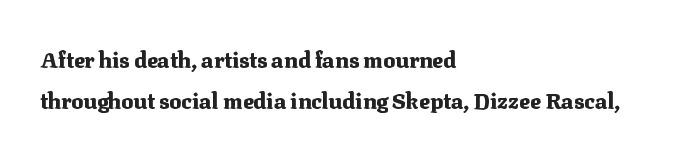
{"italic": "no", "bold": "yes", "underline": "no", "align": "left", "line_spacing_ratio": 1.87, "letter_spacing": "normal", "letter_spacing_em": 0.0, "glyph_px": 22}
